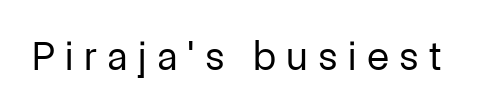
The letters advance in unequal steps, a hallmark of proportional type. Regarding serifs, this sample does without them. The cut favours lightness, reaching ordinary text weight at its darkest. The letters stand straight up with perfectly vertical stems.
